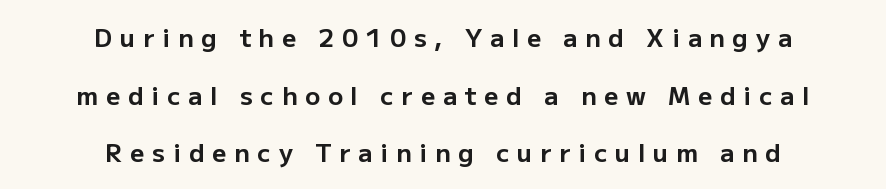
The image shows 25 px bold type, upright; set centered, loose line spacing (2.31x), unusually wide letter spacing (+0.31 em), not underlined.
